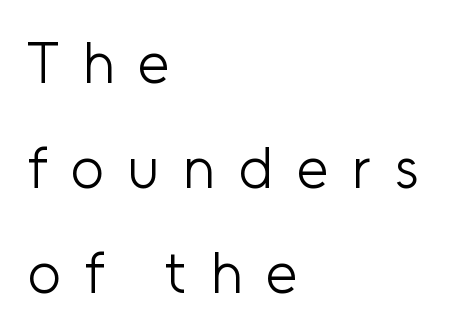
The image shows 58 px light sans-serif type, upright; set left-aligned, line spacing 1.81x, unusually wide letter spacing (+0.4 em), not underlined; low stroke contrast and a medium x-height.
